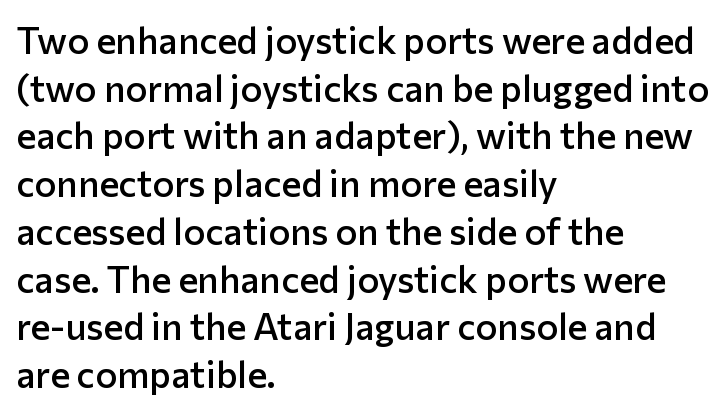
Q: Is the text bold? A: Semi-bold.
Q: Is the text italic (slanted)? A: No, it is upright.
Q: Is the typeface a serif or a sans-serif typeface? A: Sans-serif.
Q: Is the text underlined? A: No.
Q: How is the paragraph aligned? A: Left-aligned.
Q: Is the spacing between letters normal or unusually wide? A: Normal.
Q: Is the spacing between lines tight, normal or loose? A: Normal.
Q: Width (condensed, normal, or wide)? A: Normal.
Q: Stroke contrast? A: Low.
Q: x-height? A: Medium.
Q: Monospaced? A: No.
